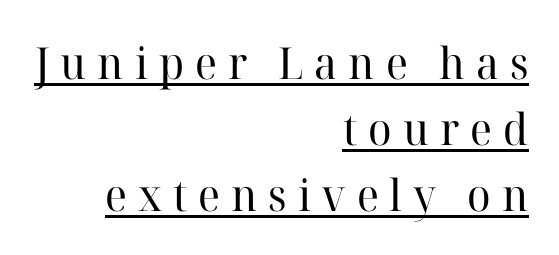
Weight: not bold — regular or lighter. Casual observation: everything's shoved over to the right. The passage shown is typed in a proportional face where columns would drift. Observe the wide spacing: letters keep a clear distance from each other. A serif font was chosen for this passage. Has an underline been added? It has.
